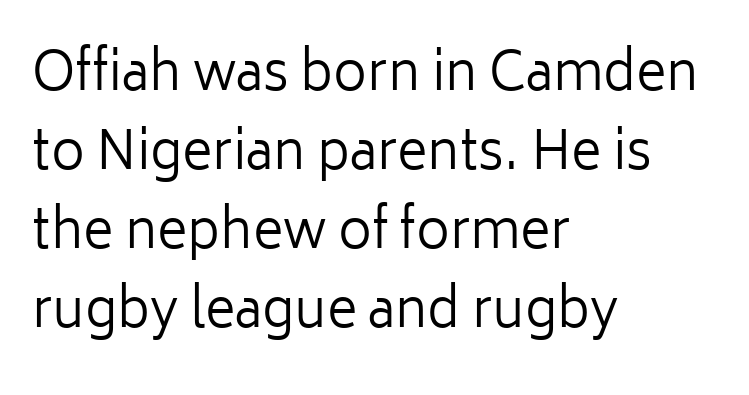
Q: Is the text bold? A: No.
Q: Is the text italic (slanted)? A: No, it is upright.
Q: Is the typeface a serif or a sans-serif typeface? A: Sans-serif.
Q: Is the text underlined? A: No.
Q: How is the paragraph aligned? A: Left-aligned.
Q: Is the spacing between letters normal or unusually wide? A: Normal.
Q: Is the spacing between lines tight, normal or loose? A: Normal.
Q: Width (condensed, normal, or wide)? A: Normal.
Q: Stroke contrast? A: Low.
Q: x-height? A: Medium.
Q: Monospaced? A: No.
